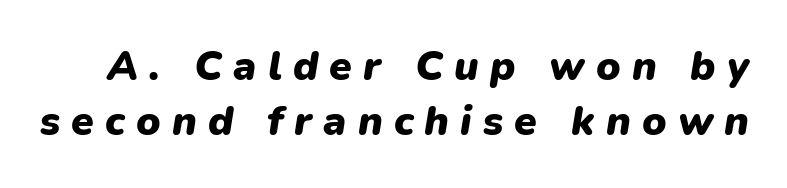
The image shows 41 px heavy type, italic (leaning right); set normal line spacing (1.33x), unusually wide letter spacing (+0.27 em), not underlined; low stroke contrast and a medium x-height.
